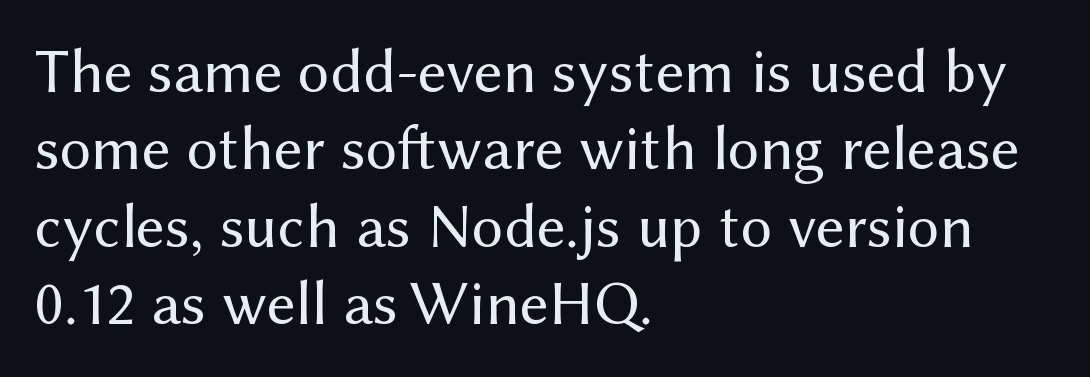
{"serif": "no", "italic": "no", "bold": "no", "weight": "regular", "width": "normal", "stroke_contrast": "medium", "x_height": "medium", "monospaced": "no", "underline": "no", "align": "left", "line_spacing_ratio": 1.23, "letter_spacing": "normal", "letter_spacing_em": 0.0, "glyph_px": 63}
